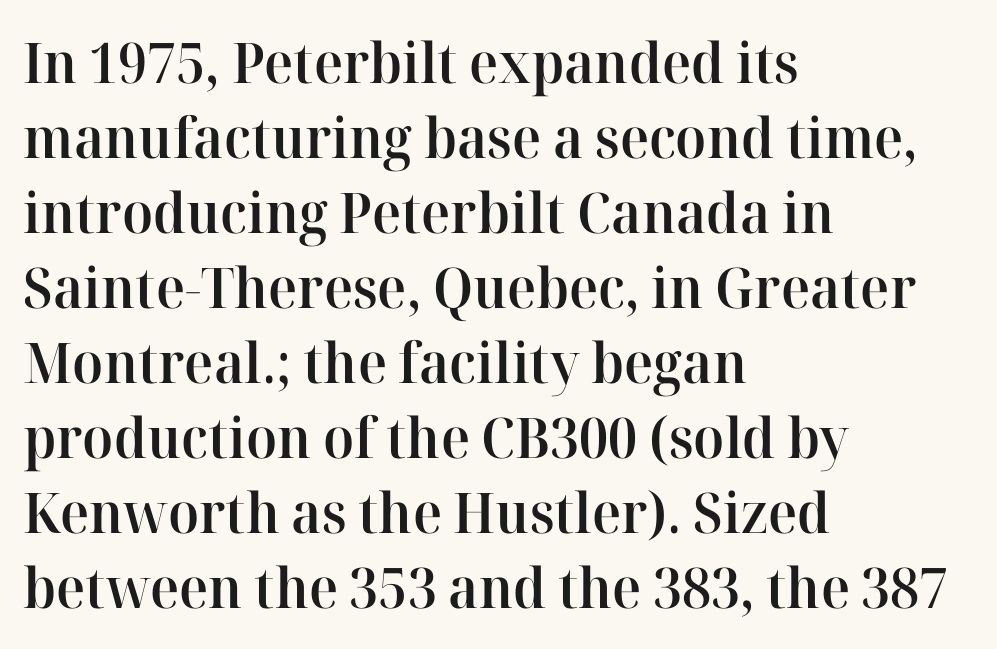
Q: Is the text bold? A: Semi-bold.
Q: Is the text italic (slanted)? A: No, it is upright.
Q: Is the typeface a serif or a sans-serif typeface? A: Serif.
Q: Is the text underlined? A: No.
Q: How is the paragraph aligned? A: Left-aligned.
Q: Is the spacing between letters normal or unusually wide? A: Normal.
Q: Is the spacing between lines tight, normal or loose? A: Normal.
Q: Width (condensed, normal, or wide)? A: Normal.
Q: Stroke contrast? A: High.
Q: x-height? A: Medium.
Q: Monospaced? A: No.
